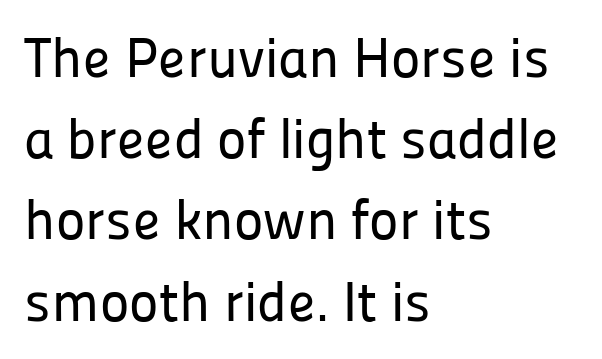
{"serif": "no", "italic": "no", "width": "normal", "stroke_contrast": "low", "x_height": "medium", "monospaced": "no", "underline": "no", "align": "left", "line_spacing": "normal", "line_spacing_ratio": 1.45, "letter_spacing": "normal", "letter_spacing_em": 0.0, "glyph_px": 56}
